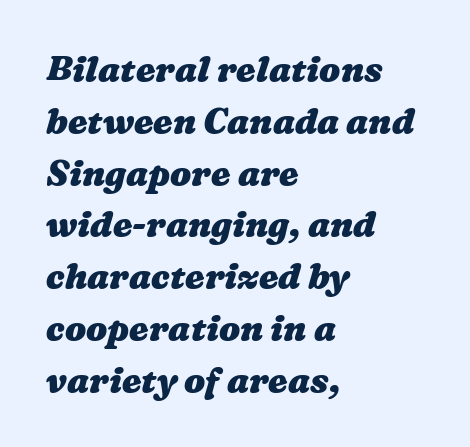
Each row of text sits above clean, open space. Students, note that the glyphs here touch the page at normal intervals. Line starts are locked; line ends wander. A dark, heavy texture on the line: the type is bold. The rows are spaced the way most documents space them. The letters advance in unequal steps, a hallmark of proportional type.
